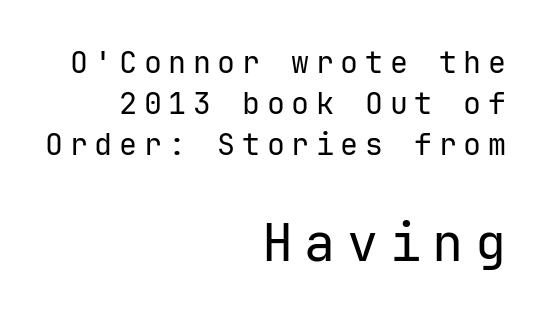
Q: Is the text bold? A: No.
Q: Is the text italic (slanted)? A: No, it is upright.
Q: Is the typeface a serif or a sans-serif typeface? A: Sans-serif.
Q: Is the text underlined? A: No.
Q: How is the paragraph aligned? A: Right-aligned.
Q: Is the spacing between letters normal or unusually wide? A: Unusually wide.
Q: Is the spacing between lines tight, normal or loose? A: Normal.
Q: Which block of text is set in a larger size, the first (top) or the second (bottom)? A: The second (bottom) one.
Q: Width (condensed, normal, or wide)? A: Normal.
Q: Stroke contrast? A: Low.
Q: x-height? A: Medium.
